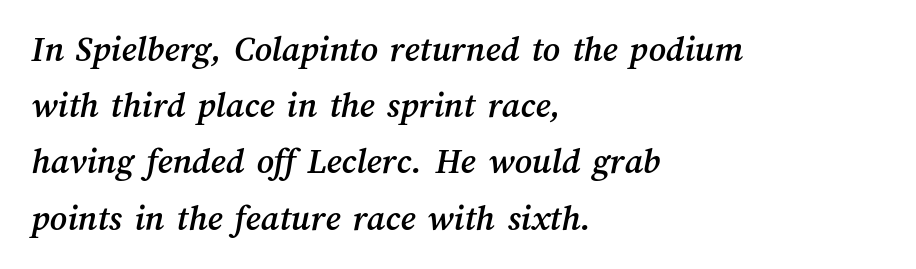
Q: Is the text underlined? A: No.
Q: How is the paragraph aligned? A: Left-aligned.
Q: Is the spacing between letters normal or unusually wide? A: Normal.
Q: Is the spacing between lines tight, normal or loose? A: Normal.
Q: Width (condensed, normal, or wide)? A: Normal.
Q: Stroke contrast? A: Medium.
Q: x-height? A: Medium.
Q: Monospaced? A: No.
